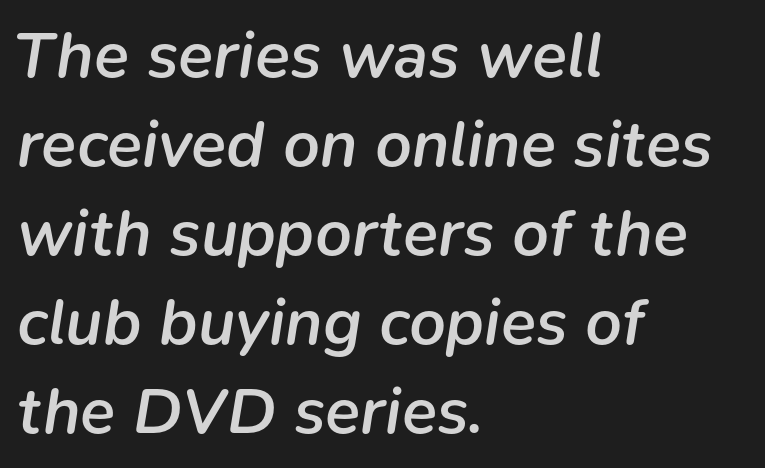
What weight is shown? A semibold, between regular and bold. Each new line begins a customary step beneath the previous one. This is oblique type, the kind used for emphasis or titles. Reading down the block, your eye returns to a fixed left position each line. Is the letter spacing exaggerated? No — it looks like the ordinary default.
